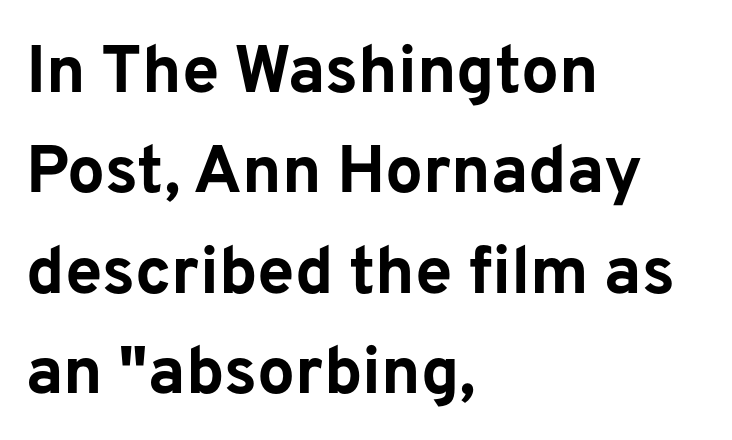
Q: Is the text bold? A: Yes.
Q: Is the text italic (slanted)? A: No, it is upright.
Q: Is the typeface a serif or a sans-serif typeface? A: Sans-serif.
Q: Is the text underlined? A: No.
Q: How is the paragraph aligned? A: Left-aligned.
Q: Is the spacing between letters normal or unusually wide? A: Normal.
Q: Is the spacing between lines tight, normal or loose? A: Normal.
Q: Width (condensed, normal, or wide)? A: Normal.
Q: Stroke contrast? A: Low.
Q: x-height? A: Medium.
Q: Monospaced? A: No.
